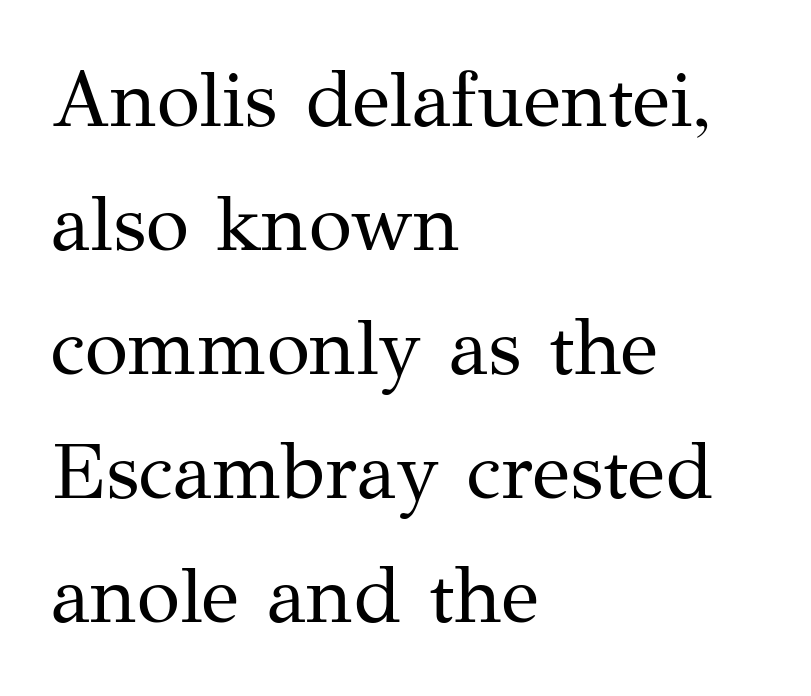
{"serif": "yes", "italic": "no", "bold": "no", "weight": "regular", "width": "normal", "stroke_contrast": "medium", "x_height": "medium", "monospaced": "no", "underline": "no", "align": "left", "line_spacing": "normal", "line_spacing_ratio": 1.57, "letter_spacing": "normal", "letter_spacing_em": 0.0, "glyph_px": 79}
